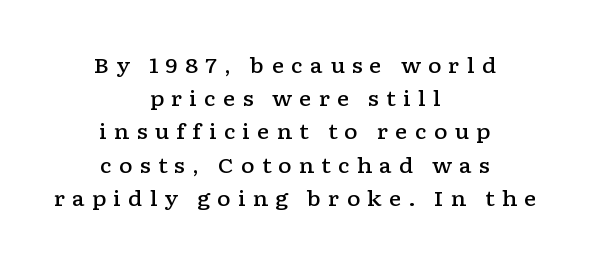
Q: Is the text bold? A: Semi-bold.
Q: Is the text italic (slanted)? A: No, it is upright.
Q: Is the text underlined? A: No.
Q: How is the paragraph aligned? A: Centered.
Q: Is the spacing between letters normal or unusually wide? A: Unusually wide.
Q: Is the spacing between lines tight, normal or loose? A: Normal.
